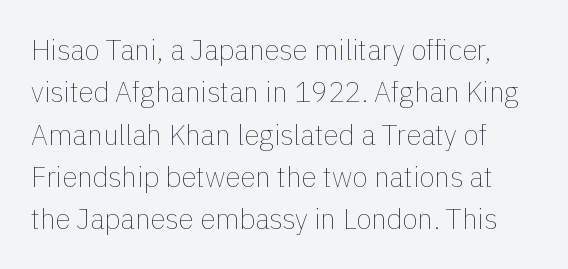
The image shows 28 px thin type, upright; set normal line spacing (1.51x), normal letter spacing, not underlined; a medium x-height.
